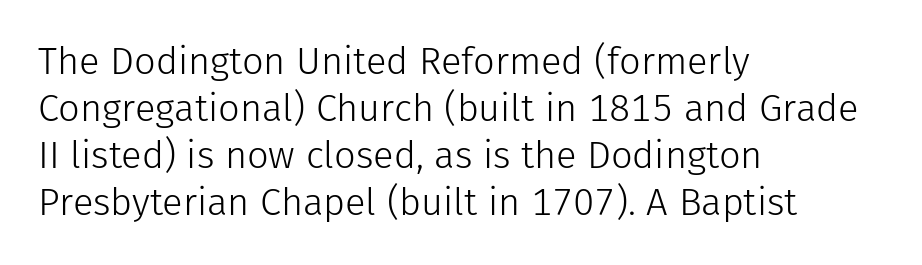
Q: Is the text bold? A: No.
Q: Is the text italic (slanted)? A: No, it is upright.
Q: Is the typeface a serif or a sans-serif typeface? A: Sans-serif.
Q: Is the text underlined? A: No.
Q: How is the paragraph aligned? A: Left-aligned.
Q: Is the spacing between letters normal or unusually wide? A: Normal.
Q: Width (condensed, normal, or wide)? A: Normal.
Q: Stroke contrast? A: Low.
Q: x-height? A: Medium.
Q: Monospaced? A: No.
